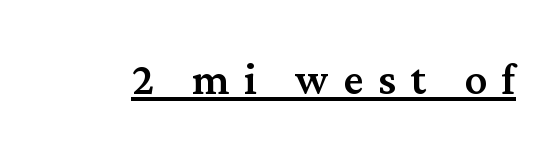
The image shows 56 px serif type, upright; set unusually wide letter spacing (+0.26 em), underlined; medium stroke contrast and a medium x-height.
